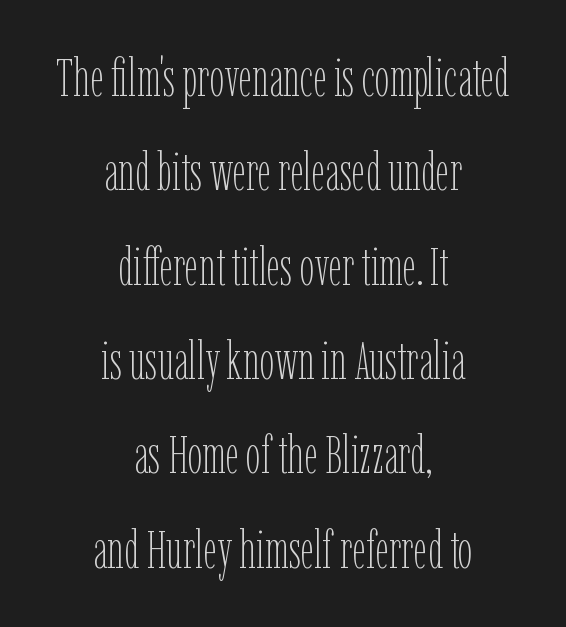
The image shows 53 px thin, condensed type, upright; set centered, line spacing 1.78x, normal letter spacing, not underlined; low stroke contrast and a medium x-height.
